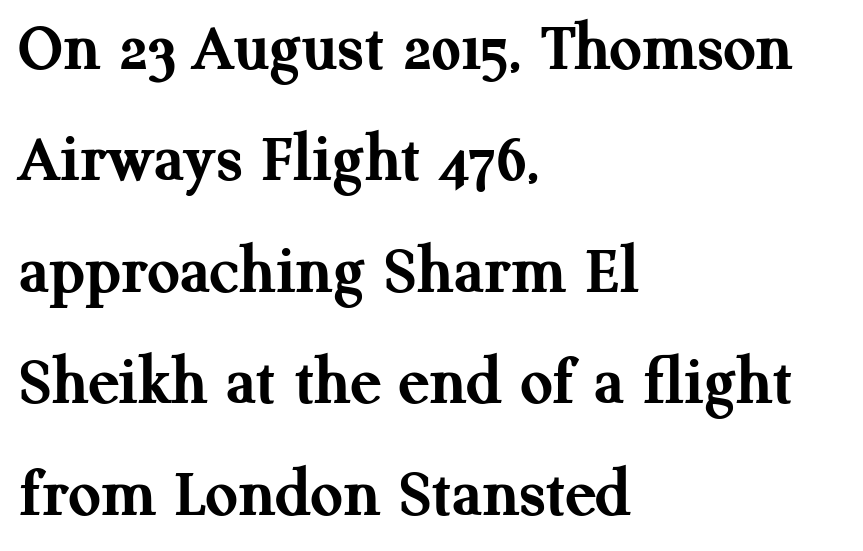
Q: Is the text bold? A: Yes.
Q: Is the text italic (slanted)? A: No, it is upright.
Q: Is the typeface a serif or a sans-serif typeface? A: Serif.
Q: Is the text underlined? A: No.
Q: How is the paragraph aligned? A: Left-aligned.
Q: Is the spacing between letters normal or unusually wide? A: Normal.
Q: Is the spacing between lines tight, normal or loose? A: Normal.
Q: Width (condensed, normal, or wide)? A: Normal.
Q: Stroke contrast? A: Medium.
Q: x-height? A: Medium.
Q: Monospaced? A: No.
